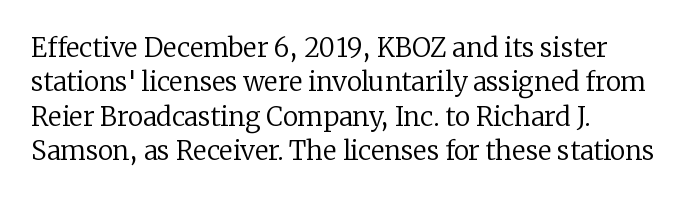
Leftover space on each line is placed entirely after the last word. Notice how the stems are strictly vertical — no italics here. The rendering uses a moderate line-height, typical for paragraphs. Underlining? Definitely not there. A light-to-regular cut is what we see here.
